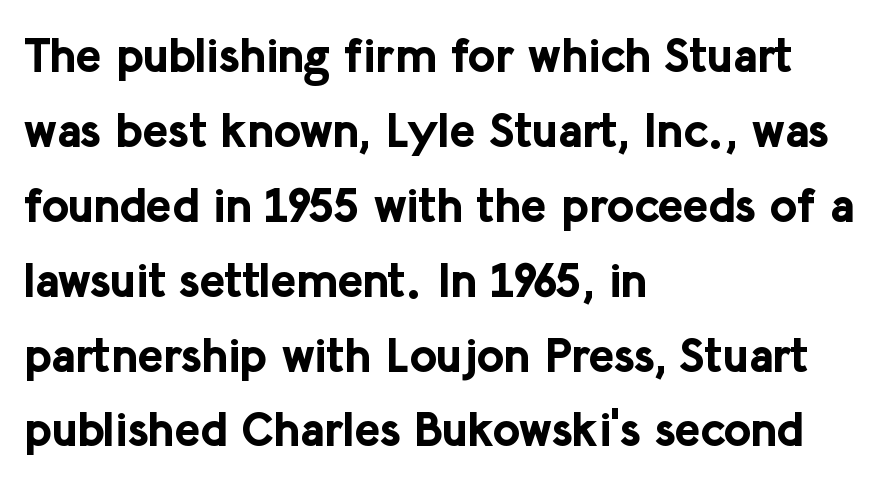
Q: Is the text bold? A: Yes.
Q: Is the text italic (slanted)? A: No, it is upright.
Q: Is the typeface a serif or a sans-serif typeface? A: Sans-serif.
Q: Is the text underlined? A: No.
Q: How is the paragraph aligned? A: Left-aligned.
Q: Is the spacing between letters normal or unusually wide? A: Normal.
Q: Is the spacing between lines tight, normal or loose? A: Normal.
Q: Width (condensed, normal, or wide)? A: Normal.
Q: Stroke contrast? A: Low.
Q: x-height? A: Medium.
Q: Monospaced? A: No.
